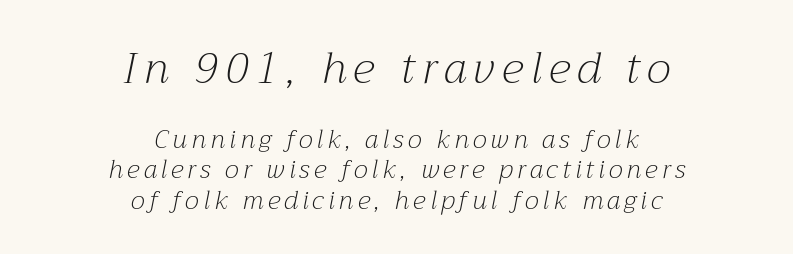
The image shows 43 px light serif type, italic (leaning right); set centered, line spacing 1.22x, not underlined; the first (top) block is 1.72x larger; medium stroke contrast and a medium x-height.
